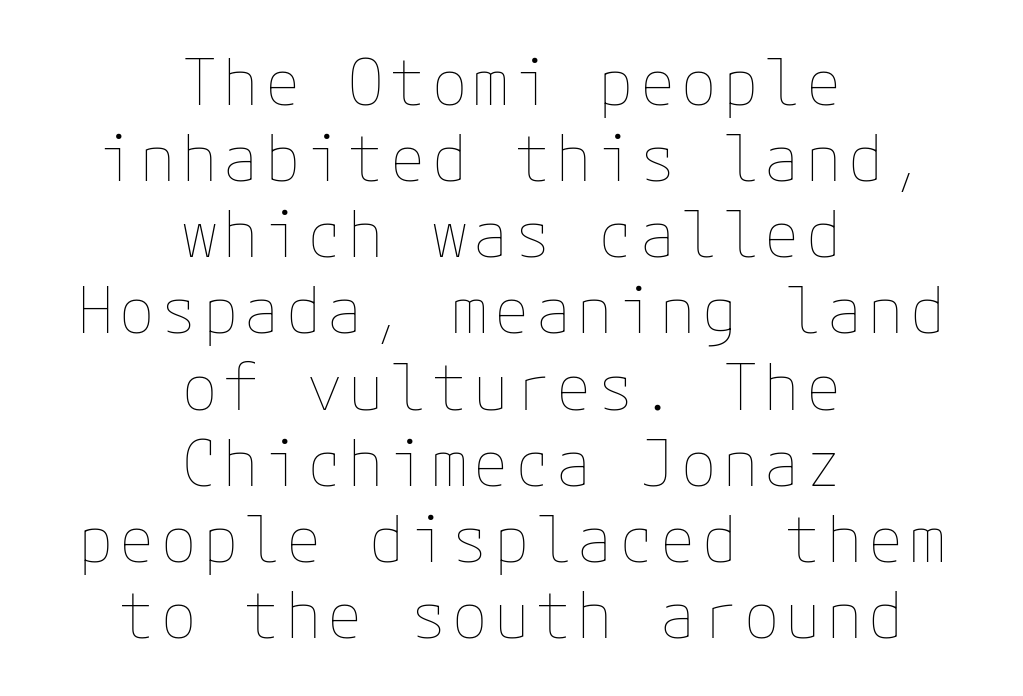
The space beneath each line is pristine and unruled. It's the straight-up-and-down kind of type. A centered setting, common on invitations and titles, is used for this passage. Stems here are at most as thick as an everyday book face.
